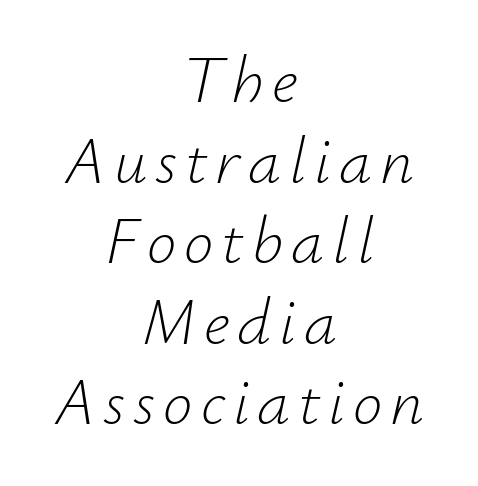
{"italic": "yes", "lean": "right", "slant_degrees": 12, "bold": "no", "weight": "light", "width": "normal", "stroke_contrast": "low", "x_height": "small", "monospaced": "no", "underline": "no", "align": "center", "line_spacing_ratio": 1.22, "glyph_px": 66}
